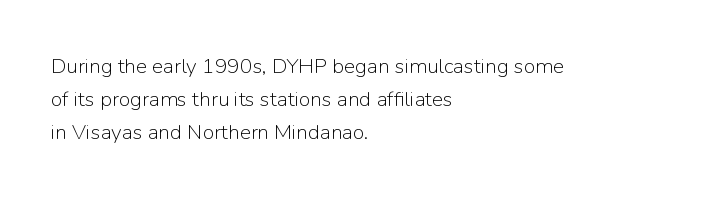
No italicization has been applied; the sample stays upright. This rendering features lettering with no underline. Summary of weight: not heavy and not bold. The typesetter chose a ragged-right arrangement here. The vertical gap from one line to the next is medium.
